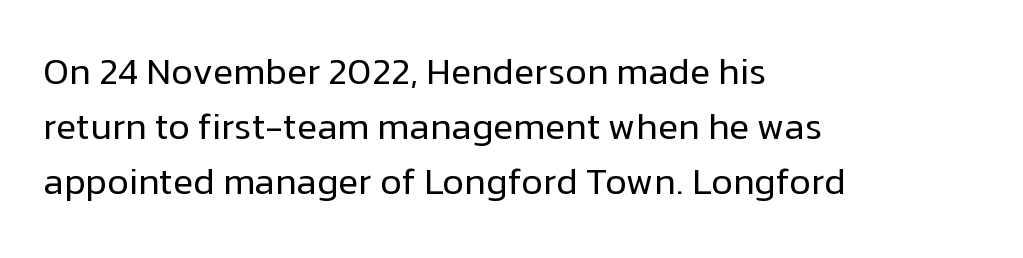
The image shows 37 px regular-weight sans-serif type, upright; set left-aligned, normal line spacing (1.48x), normal letter spacing, not underlined; low stroke contrast and a medium x-height.
